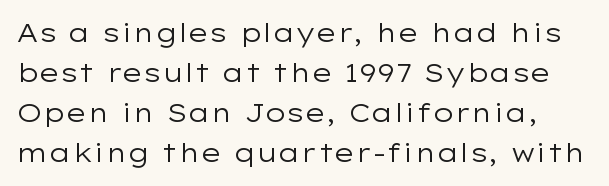
The image shows 26 px text type, upright; set normal line spacing (1.54x), normal letter spacing, not underlined.
